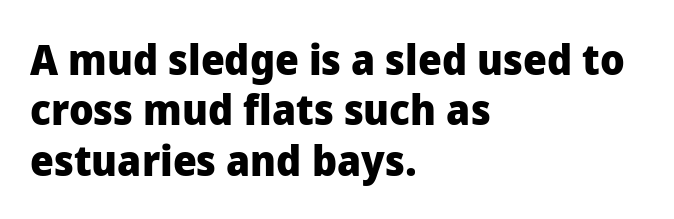
The image shows 42 px heavy sans-serif type, upright; set left-aligned, line spacing 1.2x, normal letter spacing, not underlined; low stroke contrast and a medium x-height.
